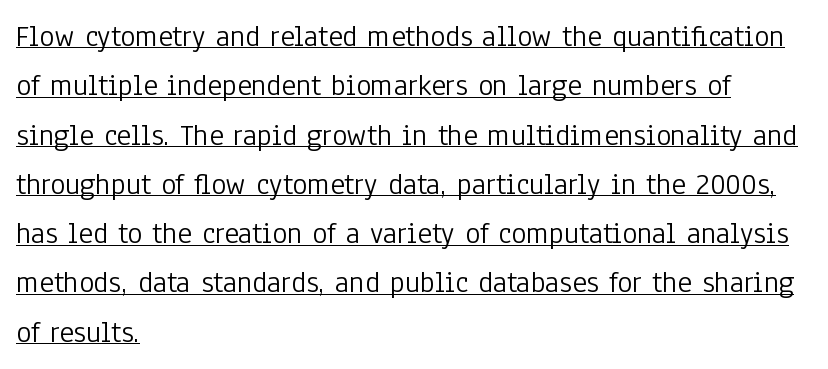
This rendering leaves character spacing at its baseline value. Is the stroke heavy? The answer is a plain regular-or-lighter. The rendered words wear a rule along their underside. Posture: straight, roman, zero tilt.
